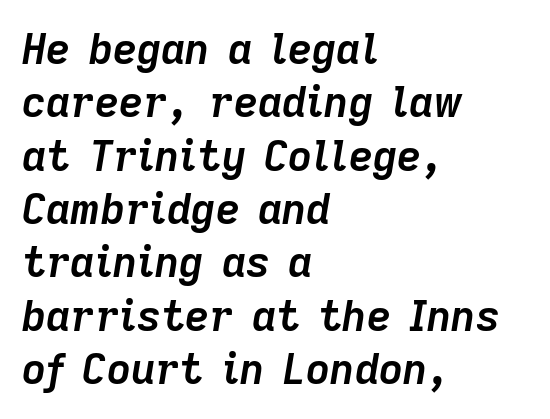
The image shows 42 px semibold type, italic (leaning right); set left-aligned, normal line spacing (1.27x), normal letter spacing, not underlined; low stroke contrast and a medium x-height.
